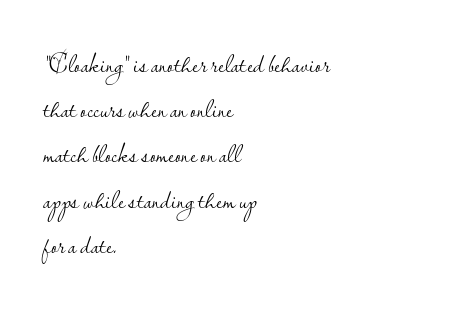
Q: Is the text bold? A: No.
Q: Is the text italic (slanted)? A: Yes.
Q: Is the text underlined? A: No.
Q: How is the paragraph aligned? A: Left-aligned.
Q: Is the spacing between letters normal or unusually wide? A: Normal.
